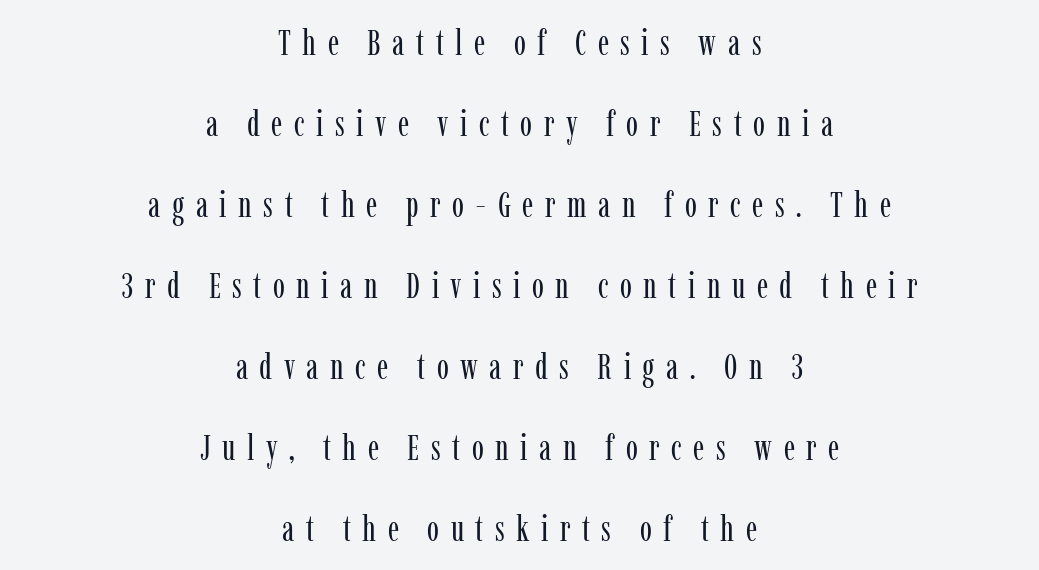
Q: Is the text bold? A: No.
Q: Is the text italic (slanted)? A: No, it is upright.
Q: Is the typeface a serif or a sans-serif typeface? A: Serif.
Q: Is the text underlined? A: No.
Q: How is the paragraph aligned? A: Centered.
Q: Is the spacing between letters normal or unusually wide? A: Unusually wide.
Q: Is the spacing between lines tight, normal or loose? A: Loose.
Q: Width (condensed, normal, or wide)? A: Condensed.
Q: Stroke contrast? A: Low.
Q: x-height? A: Medium.
Q: Monospaced? A: No.
